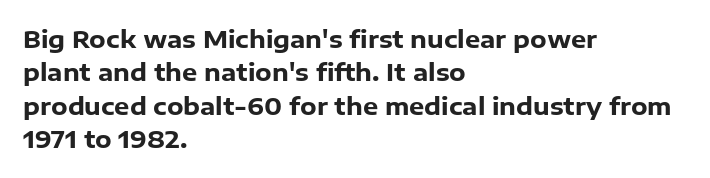
You can tell it's not italic because the verticals are truly vertical. Descender tails drop into unmarked territory. Baseline-to-baseline distance is the conventional proportion of letter height. Nobody touched the tracking dial on this one. Thick stems and heavy bowls — unmistakably bold. One-word summary of the alignment: left.
